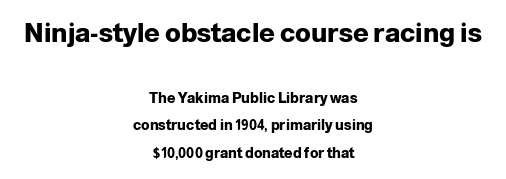
Q: Is the text bold? A: Yes.
Q: Is the text italic (slanted)? A: No, it is upright.
Q: Is the text underlined? A: No.
Q: How is the paragraph aligned? A: Centered.
Q: Is the spacing between letters normal or unusually wide? A: Normal.
Q: Is the spacing between lines tight, normal or loose? A: Loose.
Q: Which block of text is set in a larger size, the first (top) or the second (bottom)? A: The first (top) one.
